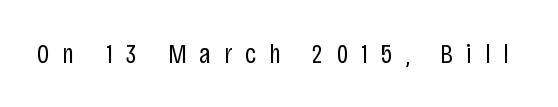
The image shows 28 px regular-weight, condensed sans-serif type, upright; set unusually wide letter spacing (+0.47 em), not underlined; low stroke contrast and a large x-height.
